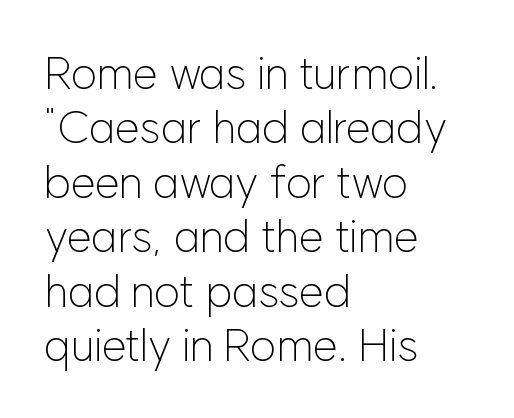
The image shows 45 px light sans-serif type, upright; set left-aligned, line spacing 1.21x, normal letter spacing, not underlined; low stroke contrast and a medium x-height.
